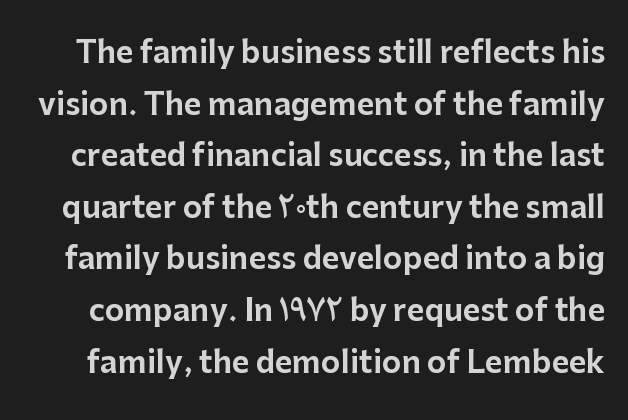
{"serif": "no", "italic": "no", "width": "normal", "stroke_contrast": "low", "x_height": "medium", "monospaced": "no", "underline": "no", "line_spacing_ratio": 1.72, "letter_spacing": "normal", "letter_spacing_em": 0.0, "glyph_px": 30}
